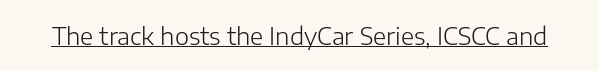
Underlined type. When letters stand straight like this, we call the style roman or upright. The line texture is even and compact thanks to regular tracking. The strokes carry an ordinary text weight at most.
